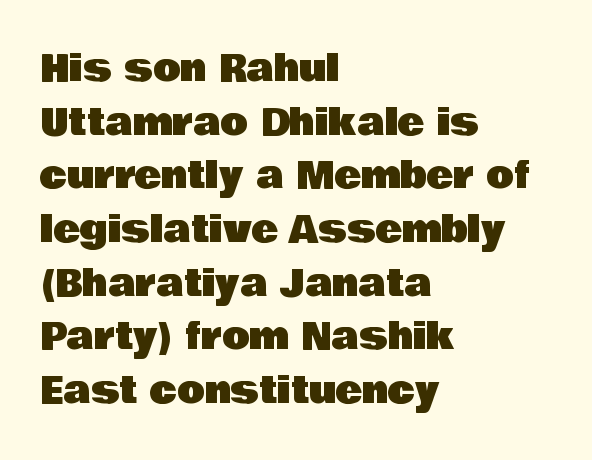
Q: Is the text italic (slanted)? A: No, it is upright.
Q: Is the typeface a serif or a sans-serif typeface? A: Sans-serif.
Q: Is the text underlined? A: No.
Q: How is the paragraph aligned? A: Left-aligned.
Q: Is the spacing between letters normal or unusually wide? A: Normal.
Q: Is the spacing between lines tight, normal or loose? A: Normal.
Q: Width (condensed, normal, or wide)? A: Normal.
Q: Stroke contrast? A: Low.
Q: x-height? A: Large.
Q: Monospaced? A: No.
